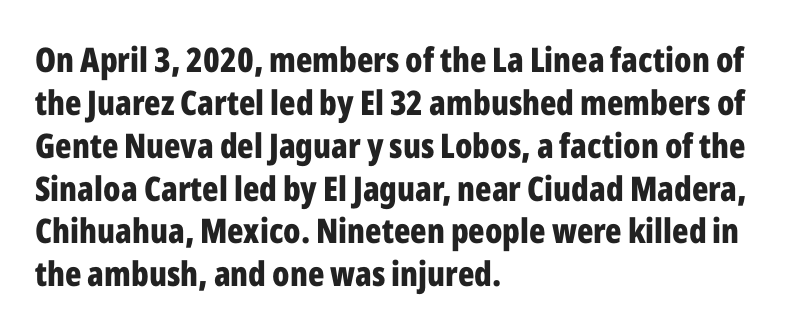
The image shows 34 px bold, condensed sans-serif type, upright; set left-aligned, normal line spacing (1.26x), normal letter spacing, not underlined; low stroke contrast and a medium x-height.
